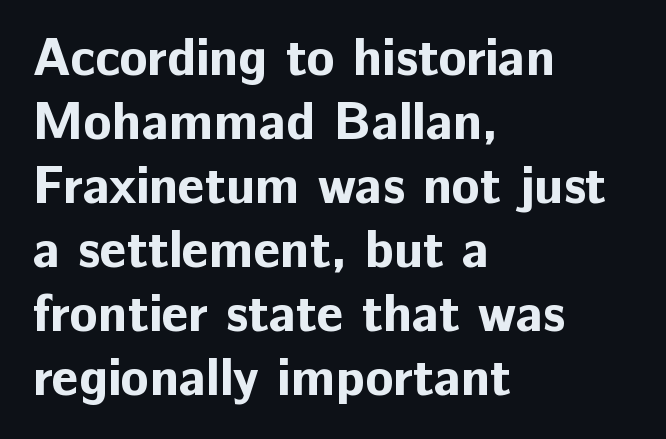
{"serif": "no", "italic": "no", "bold": "yes", "weight": "bold", "width": "normal", "stroke_contrast": "low", "x_height": "medium", "monospaced": "no", "underline": "no", "align": "left", "line_spacing_ratio": 1.23, "letter_spacing": "normal", "letter_spacing_em": 0.0, "glyph_px": 52}
